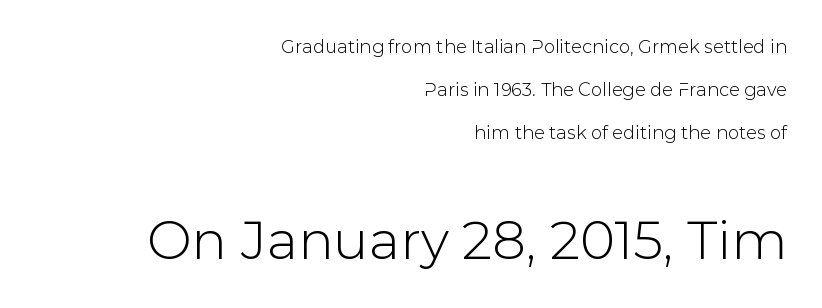
The image shows 53 px sans-serif type, upright; set right-aligned, loose line spacing (2.4x), normal letter spacing, not underlined; the second (bottom) block is 2.94x larger; low stroke contrast and a medium x-height.
